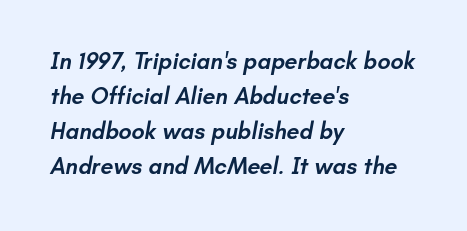
The line texture is even and compact thanks to regular tracking. Firm but not heavy-handed strokes: this text is semibold. The specimen omits any rule beneath the text block's lines. This rendering uses left alignment, leaving the right contour irregular. The space between consecutive lines is moderate.
